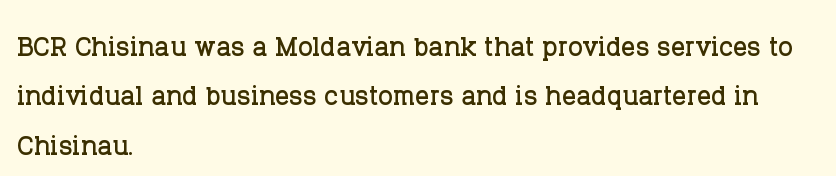
The image shows 35 px serif type, upright; set left-aligned, normal line spacing (1.41x), normal letter spacing, not underlined; low stroke contrast and a large x-height.
